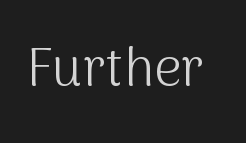
{"serif": "no", "italic": "no", "bold": "no", "weight": "light", "width": "normal", "stroke_contrast": "medium", "x_height": "medium", "monospaced": "no", "underline": "no", "letter_spacing": "normal", "letter_spacing_em": 0.0, "glyph_px": 54}
